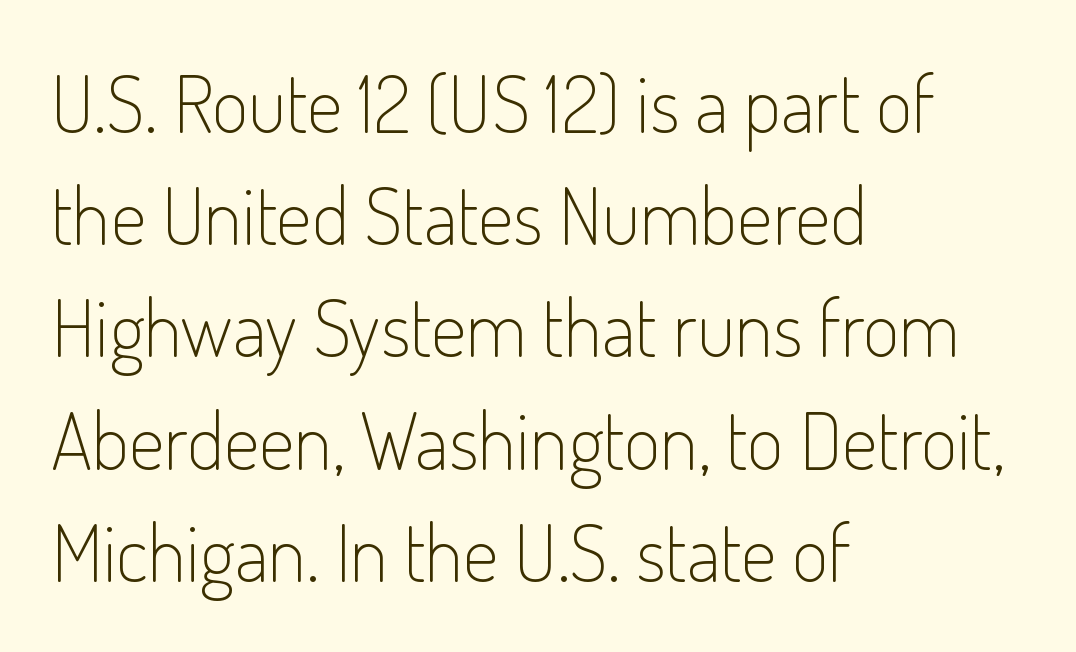
In terms of leading, this rendering sits right in the middle. The letterforms sit at book weight or below. These lines keep a tight, regular rhythm from letter to letter. Just letters on the line, the space beneath them empty. The font family rendered here belongs to the sans-serif group. The compositor pushed each line to the left boundary.
